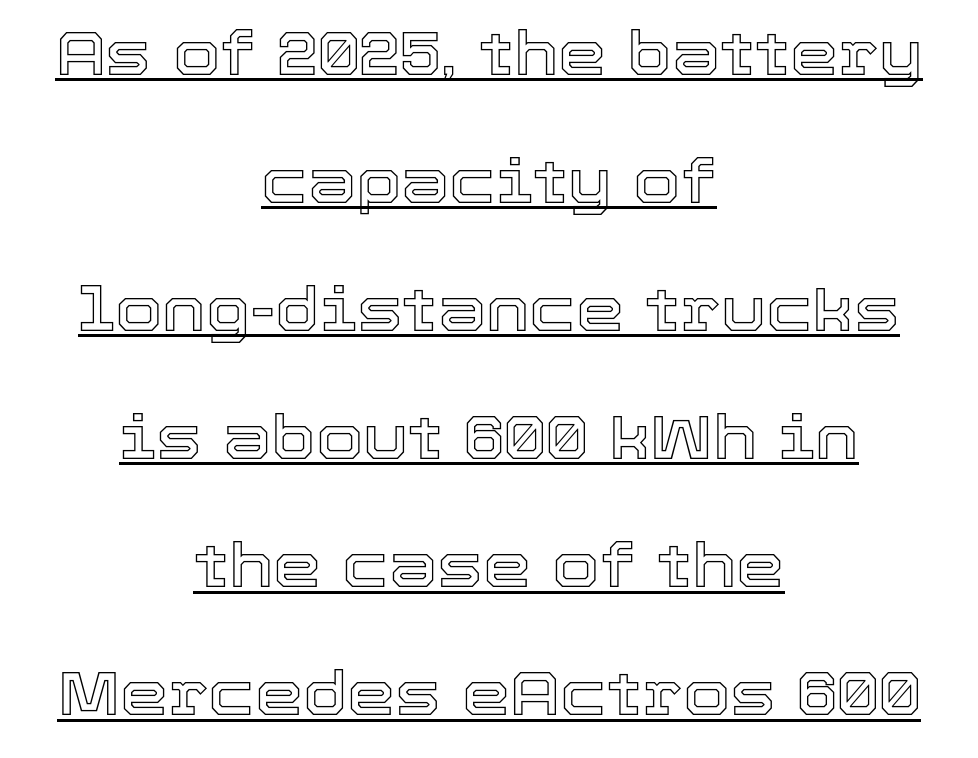
Short note: letters normally spaced. Character widths vary here, with narrow letters taking less room than wide ones. Centered paragraph, ragged on both sides. Compared with undecorated copy, this sample adds a rule below the words.
